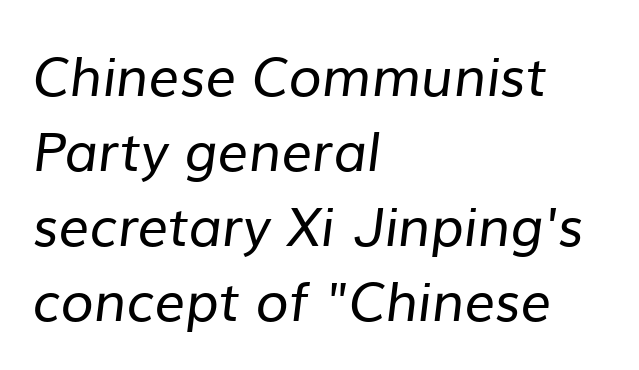
Q: Is the text bold? A: No.
Q: Is the typeface a serif or a sans-serif typeface? A: Sans-serif.
Q: Is the text underlined? A: No.
Q: How is the paragraph aligned? A: Left-aligned.
Q: Is the spacing between letters normal or unusually wide? A: Normal.
Q: Is the spacing between lines tight, normal or loose? A: Normal.
Q: Width (condensed, normal, or wide)? A: Normal.
Q: Stroke contrast? A: Low.
Q: x-height? A: Medium.
Q: Monospaced? A: No.
